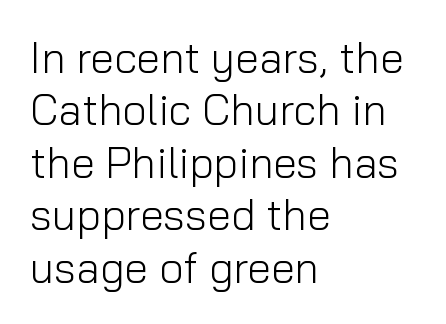
Q: Is the text bold? A: No.
Q: Is the text italic (slanted)? A: No, it is upright.
Q: Is the typeface a serif or a sans-serif typeface? A: Sans-serif.
Q: Is the text underlined? A: No.
Q: How is the paragraph aligned? A: Left-aligned.
Q: Is the spacing between letters normal or unusually wide? A: Normal.
Q: Width (condensed, normal, or wide)? A: Normal.
Q: Stroke contrast? A: Low.
Q: x-height? A: Medium.
Q: Monospaced? A: No.
